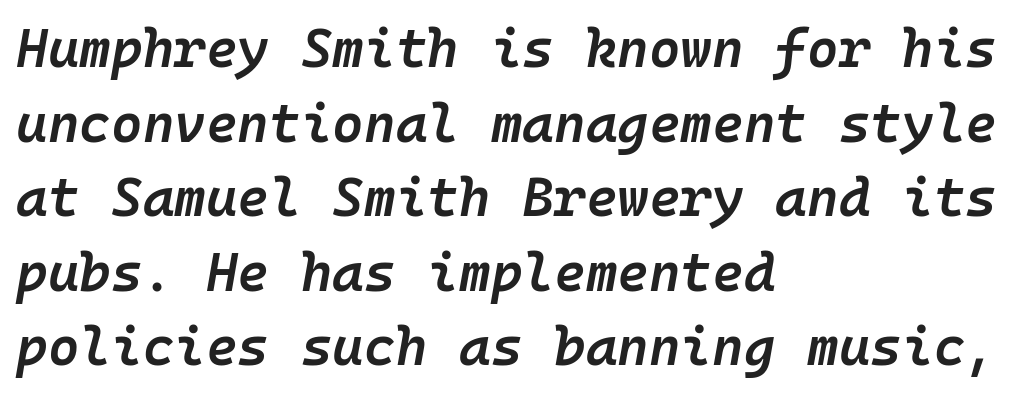
Has an underline been added? It has not. This is oblique type, the kind used for emphasis or titles. Leading matches the norm, producing a regular column. The rendering uses typewriter-style spacing with identical character cells. Compared with an ordinary text face, these strokes are moderately heavier — a semibold.
